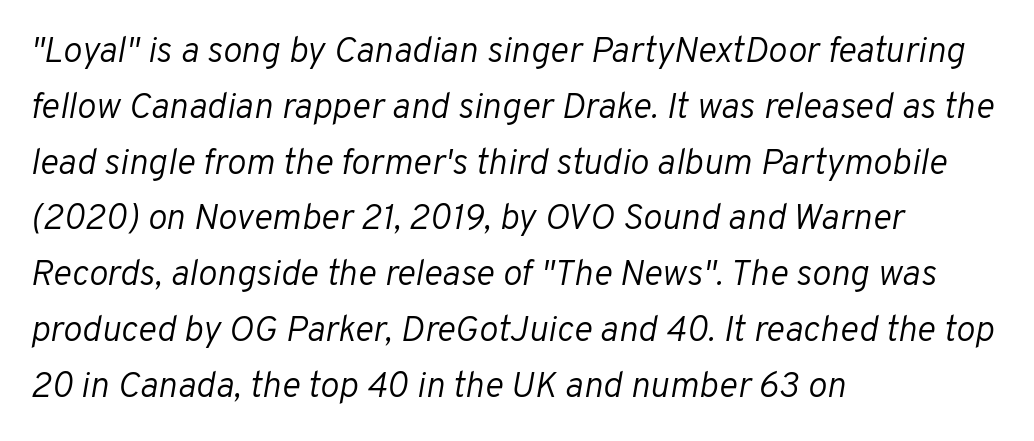
Q: Is the text bold? A: No.
Q: Is the text italic (slanted)? A: Yes, it leans right by about 10 degrees.
Q: Is the text underlined? A: No.
Q: How is the paragraph aligned? A: Left-aligned.
Q: Is the spacing between letters normal or unusually wide? A: Normal.
Q: Is the spacing between lines tight, normal or loose? A: Normal.
Q: Width (condensed, normal, or wide)? A: Normal.
Q: Stroke contrast? A: Low.
Q: x-height? A: Medium.
Q: Monospaced? A: No.
